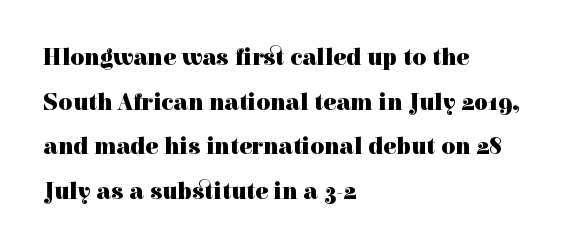
The glyphs have the mass of a bold cut. Nobody touched the tracking dial on this one. Any mark beneath the type? The region is blank. This is roman type, the default non-slanted kind. The rag falls on the right side of this text block.
